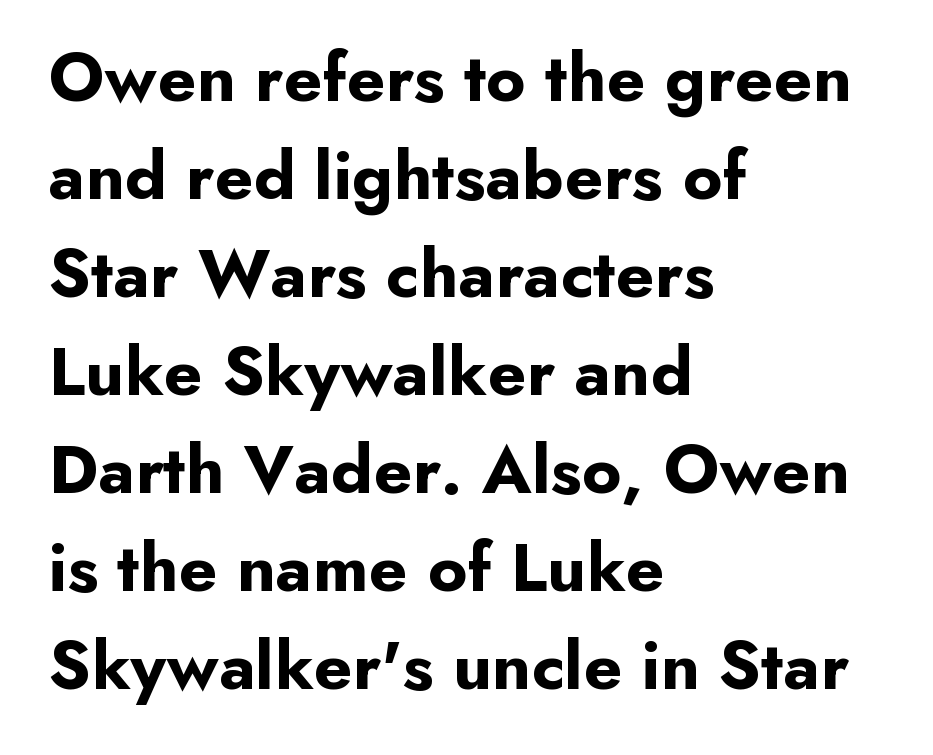
The image shows 70 px bold sans-serif type, upright; set left-aligned, normal line spacing (1.4x), normal letter spacing, not underlined; low stroke contrast and a small x-height.
